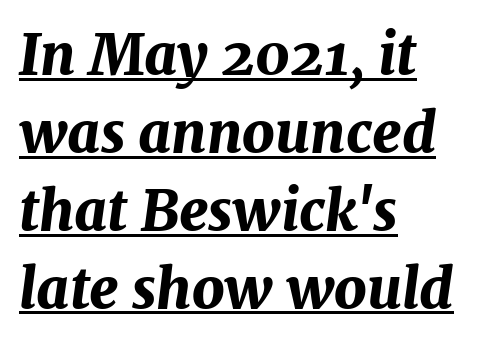
Beneath each row of characters lies a ruled line. Leading matches the norm, producing a regular column. A student would call this left alignment; a typographer would say flush left, rag right. Nothing unusual about the tracking: characters are spaced as the font intends. Varying glyph widths throughout — classic text-font behaviour.
